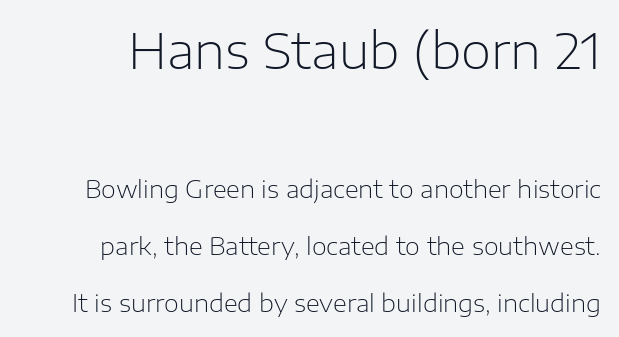
{"serif": "no", "italic": "no", "bold": "no", "weight": "light", "width": "normal", "stroke_contrast": "low", "x_height": "medium", "monospaced": "no", "underline": "no", "line_spacing": "loose", "line_spacing_ratio": 2.37, "letter_spacing": "normal", "letter_spacing_em": 0.0, "larger_block": "first", "size_ratio": 2.04, "glyph_px": 49}
